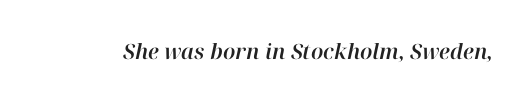
A clean baseline with only descenders dipping below it. Is the letter spacing exaggerated? No — it looks like the ordinary default. Quick note: italic.
